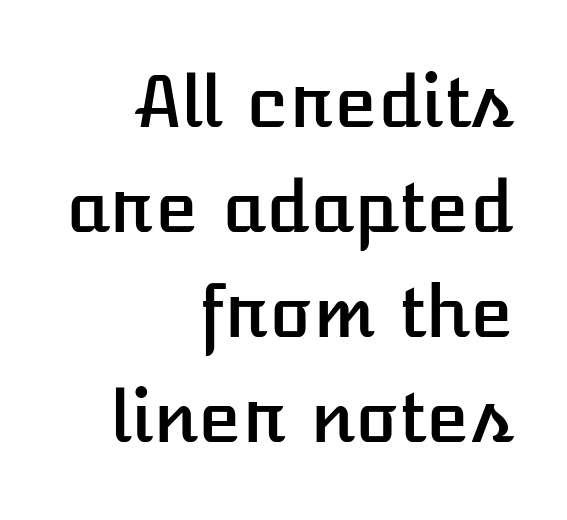
{"italic": "no", "width": "normal", "stroke_contrast": "low", "x_height": "medium", "monospaced": "no", "underline": "no", "align": "right", "line_spacing": "normal", "line_spacing_ratio": 1.48, "letter_spacing": "normal", "letter_spacing_em": 0.0, "glyph_px": 71}
